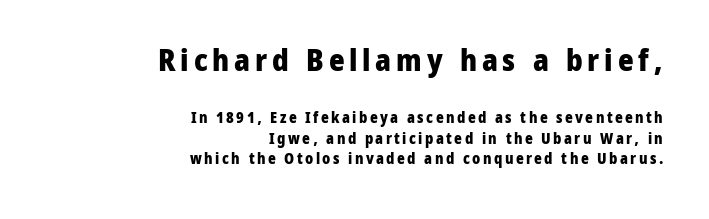
The rendering uses a moderate line-height, typical for paragraphs. Typographic density is high because the face is bold. A sans-serif font was chosen for this passage. Block one is the big one; block two sits smaller underneath. The font's upright variant was chosen for this text.
